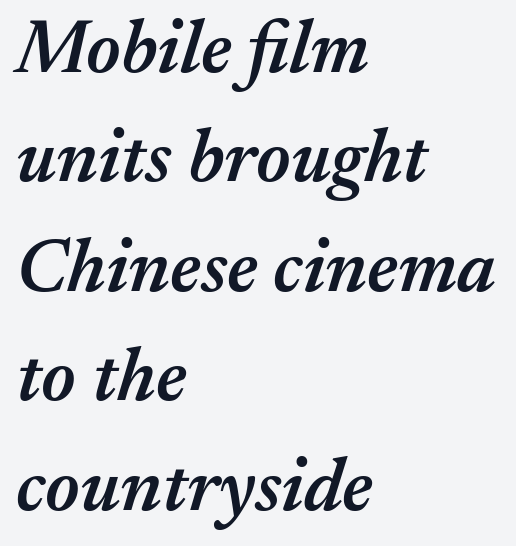
Q: Is the text bold? A: Semi-bold.
Q: Is the text italic (slanted)? A: Yes, it leans right by about 17 degrees.
Q: Is the text underlined? A: No.
Q: How is the paragraph aligned? A: Left-aligned.
Q: Is the spacing between letters normal or unusually wide? A: Normal.
Q: Is the spacing between lines tight, normal or loose? A: Normal.
Q: Width (condensed, normal, or wide)? A: Normal.
Q: Stroke contrast? A: Medium.
Q: x-height? A: Medium.
Q: Monospaced? A: No.
